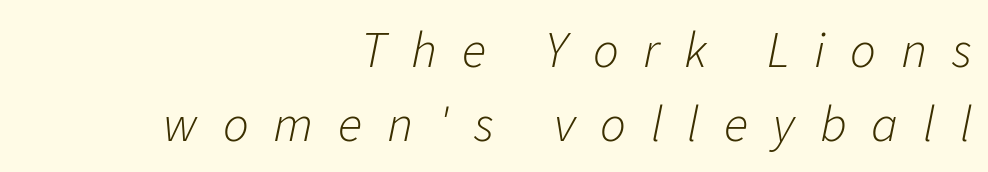
The text block is weighted toward the right margin, trailing off unevenly leftward. What's the leading like? Ordinary, nothing unusual. Check the space under the baseline: it is left empty. The typesetting does not lean heavy: it is not bold.
